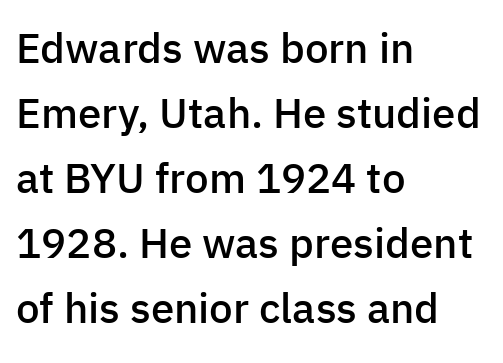
{"serif": "no", "italic": "no", "bold": "semi", "weight": "semibold", "width": "normal", "stroke_contrast": "low", "x_height": "medium", "monospaced": "no", "underline": "no", "align": "left", "line_spacing": "normal", "line_spacing_ratio": 1.55, "letter_spacing": "normal", "letter_spacing_em": 0.0, "glyph_px": 42}
